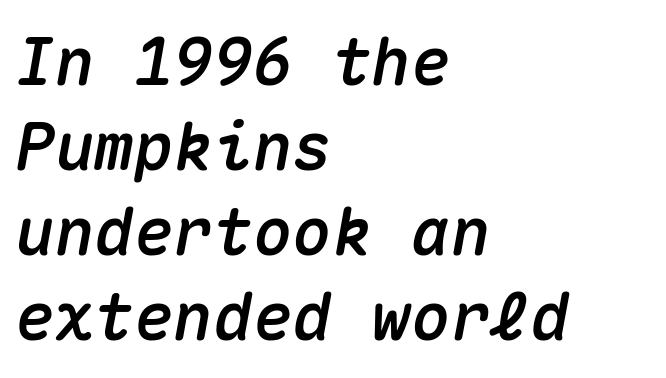
The gaps between neighbouring characters are ordinary and unremarkable. A typesetter would mark this as italic. Rows of type keep a routine distance in the vertical direction. Each letter, wide or thin by design, is forced into the same width here.
